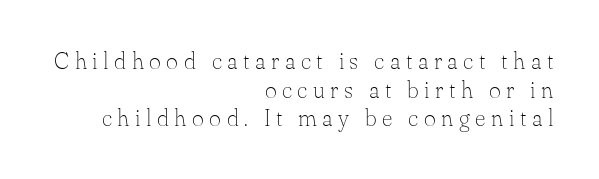
{"italic": "no", "bold": "no", "underline": "no", "align": "right", "line_spacing_ratio": 1.24, "letter_spacing": "wide", "letter_spacing_em": 0.24, "glyph_px": 23}
